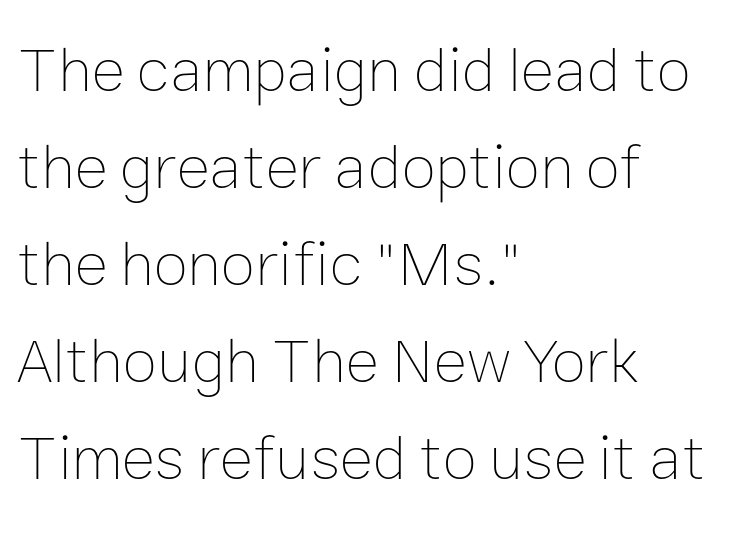
The image shows 63 px thin type, upright; set left-aligned, normal line spacing (1.54x), normal letter spacing, not underlined; low stroke contrast and a medium x-height.
